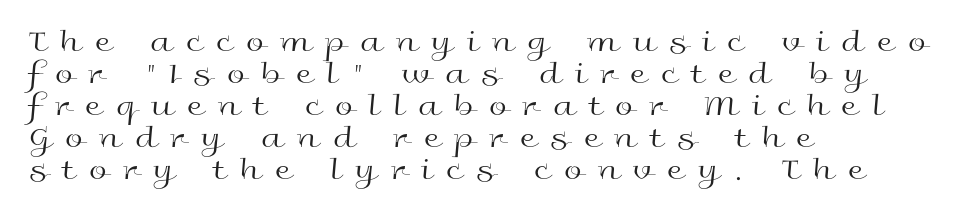
{"serif": "no", "italic": "no", "bold": "no", "weight": "regular", "width": "wide", "x_height": "medium", "monospaced": "no", "underline": "no", "align": "left", "line_spacing": "tight", "line_spacing_ratio": 1.0, "letter_spacing": "wide", "letter_spacing_em": 0.46, "glyph_px": 32}
